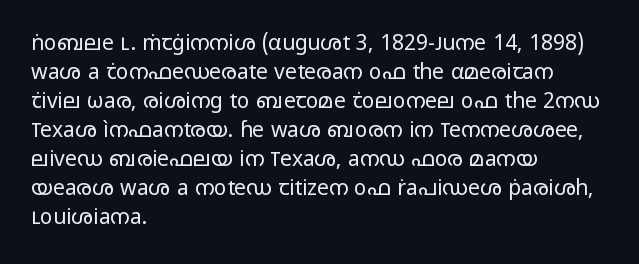
{"italic": "no", "bold": "no", "underline": "no", "align": "left", "line_spacing": "normal", "line_spacing_ratio": 1.38, "letter_spacing": "normal", "letter_spacing_em": 0.0, "glyph_px": 21}
